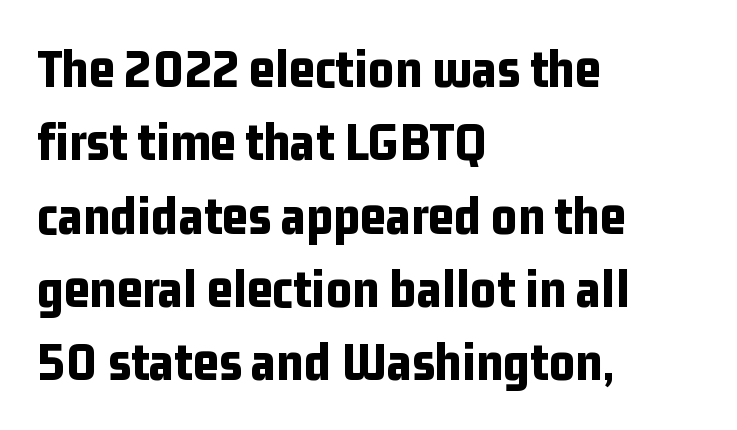
Q: Is the text bold? A: Yes.
Q: Is the text italic (slanted)? A: No, it is upright.
Q: Is the typeface a serif or a sans-serif typeface? A: Sans-serif.
Q: Is the text underlined? A: No.
Q: How is the paragraph aligned? A: Left-aligned.
Q: Is the spacing between letters normal or unusually wide? A: Normal.
Q: Is the spacing between lines tight, normal or loose? A: Normal.
Q: Width (condensed, normal, or wide)? A: Condensed.
Q: Stroke contrast? A: Low.
Q: x-height? A: Medium.
Q: Monospaced? A: No.
